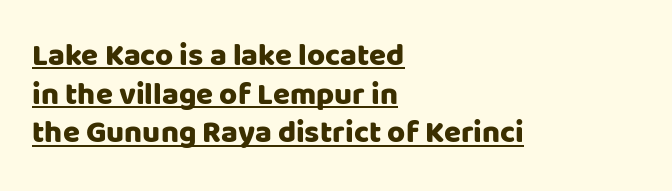
The setting favours the left margin, as ordinary paragraphs usually do. Note the varied advance widths — an 'i' is clearly narrower than an 'm'. Every character sits straight up, as roman type does. Horizontal bands of white between lines are of average thickness. The face used here is rendered with its standard letterfit. The rendering shows plain stroke endings on the letterforms — a sans-serif design.
